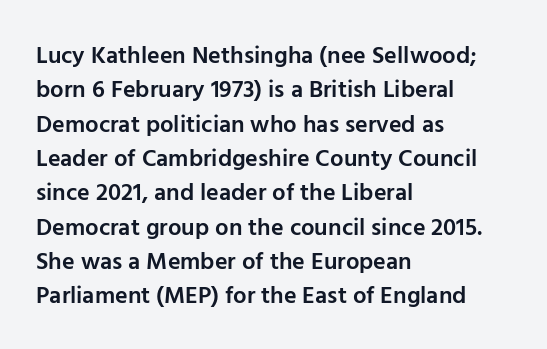
{"italic": "no", "bold": "semi", "underline": "no", "align": "left", "line_spacing": "normal", "line_spacing_ratio": 1.43, "letter_spacing": "normal", "letter_spacing_em": 0.0, "glyph_px": 24}
